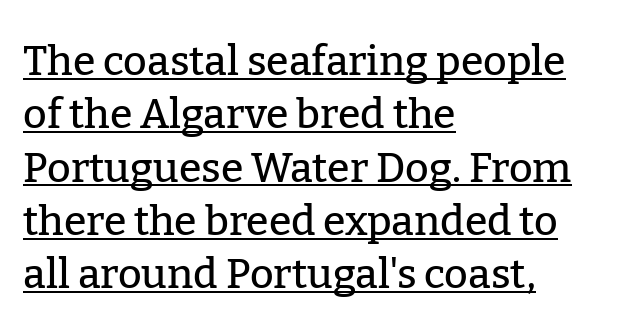
The image shows 41 px serif type, upright; set left-aligned, normal line spacing (1.3x), normal letter spacing, underlined; low stroke contrast and a medium x-height.
